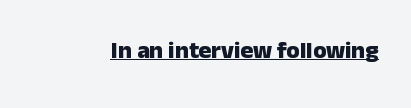
{"italic": "no", "bold": "yes", "underline": "yes", "letter_spacing": "normal", "letter_spacing_em": 0.0, "glyph_px": 24}
